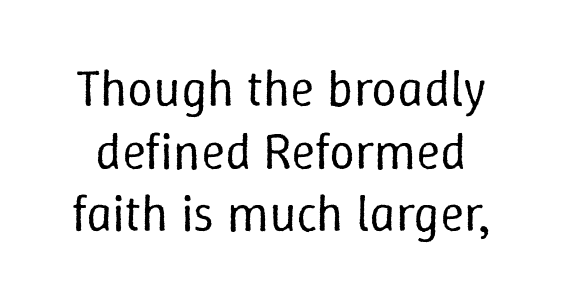
These lines keep a tight, regular rhythm from letter to letter. Weight: in the light-to-regular range. The letters advance in unequal steps, a hallmark of proportional type. Is there any slant? The stems are plumb. Unmarked baselines from the first word to the last.
